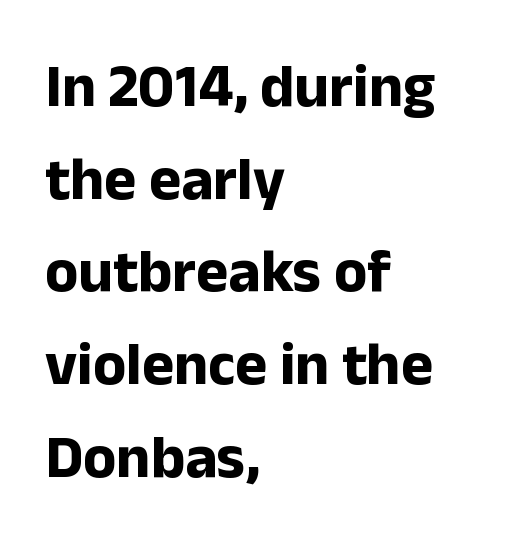
The image shows 61 px bold sans-serif type, upright; set left-aligned, normal line spacing (1.52x), normal letter spacing, not underlined; low stroke contrast and a medium x-height.
